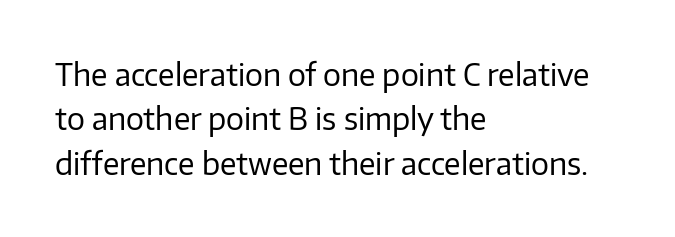
Q: Is the text bold? A: No.
Q: Is the text italic (slanted)? A: No, it is upright.
Q: Is the typeface a serif or a sans-serif typeface? A: Sans-serif.
Q: Is the text underlined? A: No.
Q: How is the paragraph aligned? A: Left-aligned.
Q: Is the spacing between letters normal or unusually wide? A: Normal.
Q: Is the spacing between lines tight, normal or loose? A: Normal.
Q: Width (condensed, normal, or wide)? A: Normal.
Q: Stroke contrast? A: Low.
Q: x-height? A: Medium.
Q: Monospaced? A: No.
